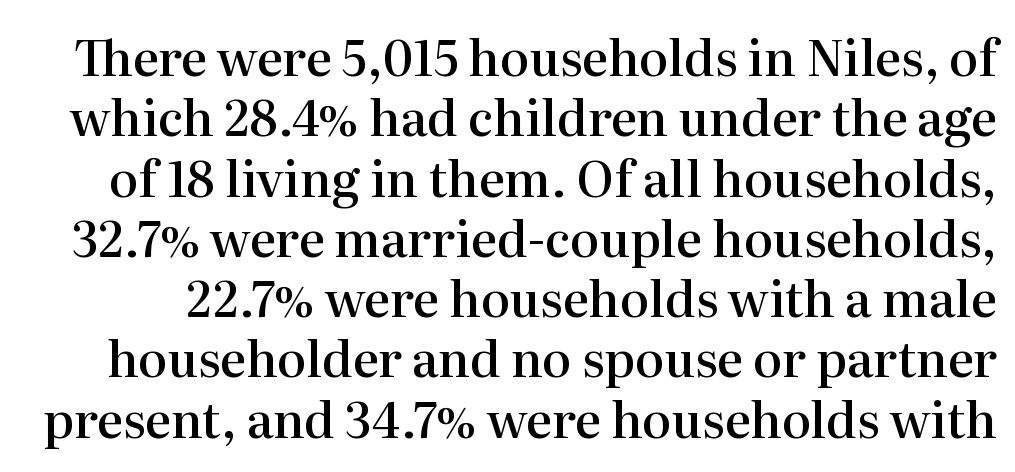
Q: Is the text bold? A: Semi-bold.
Q: Is the text italic (slanted)? A: No, it is upright.
Q: Is the typeface a serif or a sans-serif typeface? A: Serif.
Q: Is the text underlined? A: No.
Q: Is the spacing between letters normal or unusually wide? A: Normal.
Q: Width (condensed, normal, or wide)? A: Normal.
Q: Stroke contrast? A: High.
Q: x-height? A: Medium.
Q: Monospaced? A: No.
